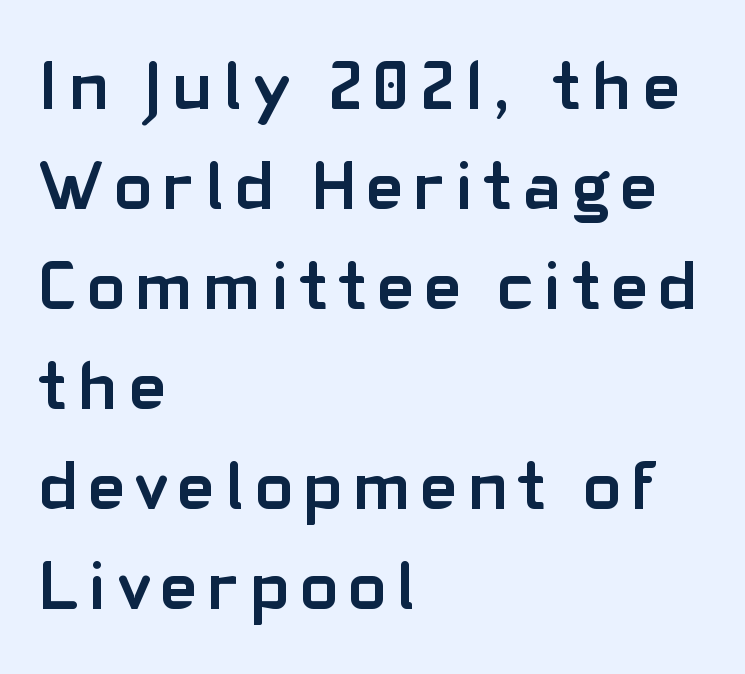
Q: Is the text bold? A: Yes.
Q: Is the text italic (slanted)? A: No, it is upright.
Q: Is the typeface a serif or a sans-serif typeface? A: Sans-serif.
Q: Is the text underlined? A: No.
Q: How is the paragraph aligned? A: Left-aligned.
Q: Is the spacing between lines tight, normal or loose? A: Normal.
Q: Width (condensed, normal, or wide)? A: Normal.
Q: Stroke contrast? A: Low.
Q: x-height? A: Medium.
Q: Monospaced? A: No.
